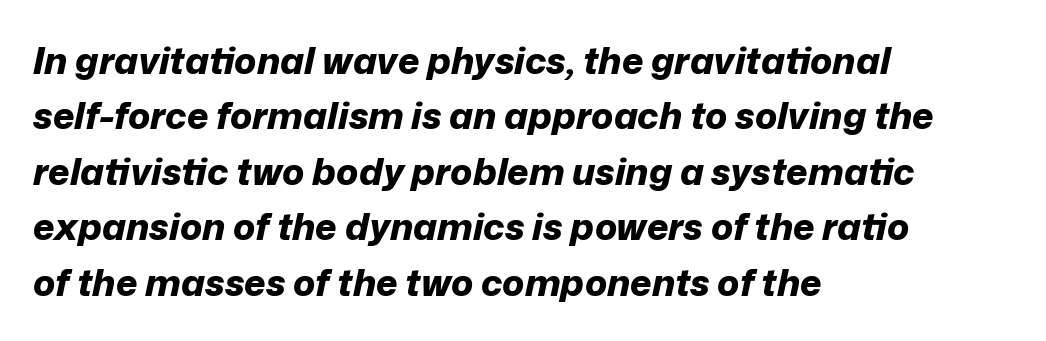
{"italic": "yes", "lean": "right", "slant_degrees": 12, "bold": "yes", "weight": "bold", "width": "normal", "stroke_contrast": "low", "x_height": "medium", "monospaced": "no", "underline": "no", "align": "left", "line_spacing": "normal", "line_spacing_ratio": 1.5, "letter_spacing": "normal", "letter_spacing_em": 0.0, "glyph_px": 37}
